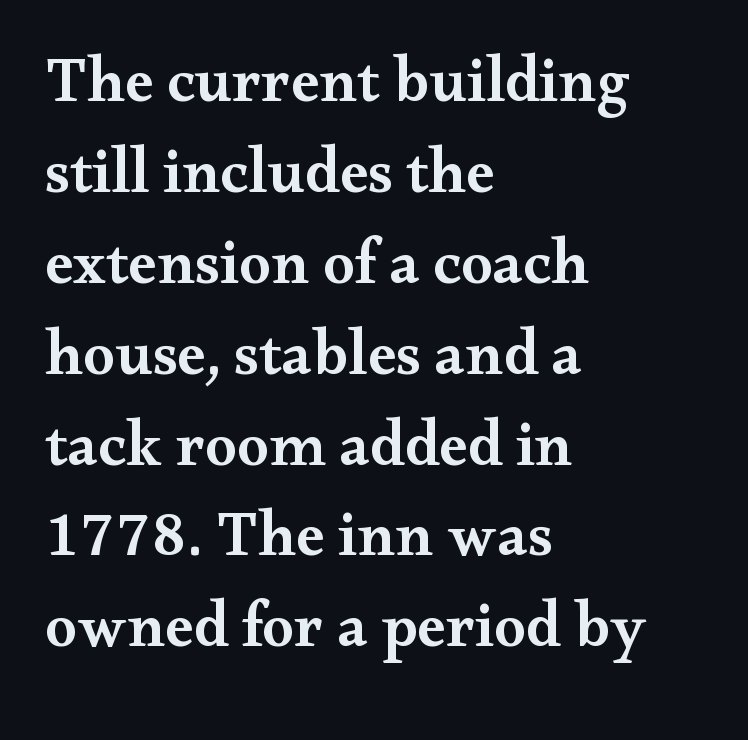
The text block is weighted toward the left margin, trailing off unevenly rightward. Beneath every word, the page is bare. A typesetter would label this face a serif. How heavy is the stroke? Medium-heavy — a semibold, shy of bold. The rendering uses natural spacing where letterforms have individual widths.
